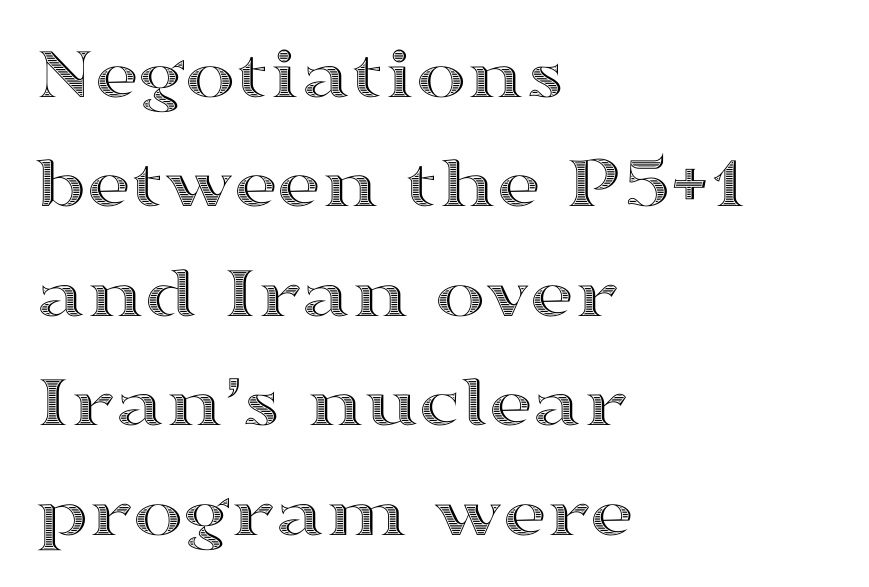
The image shows 76 px wide type, upright; set left-aligned, normal line spacing (1.44x), normal letter spacing, not underlined; a medium x-height.
